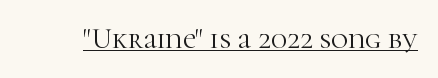
The face used here is proportionally spaced, like ordinary book or web type. The weight tops out at a normal text grade. This rendering features underlined lettering. Style check: upright. Stroke terminals: seriffed.
